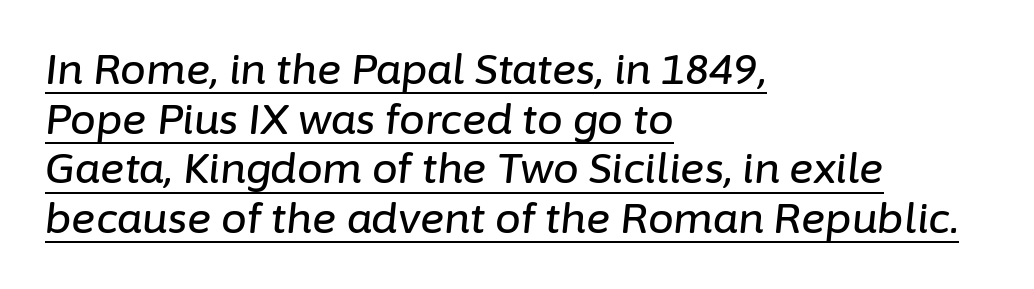
The image shows 41 px text type, italic (leaning right); set left-aligned, line spacing 1.21x, normal letter spacing, underlined; low stroke contrast and a medium x-height.
